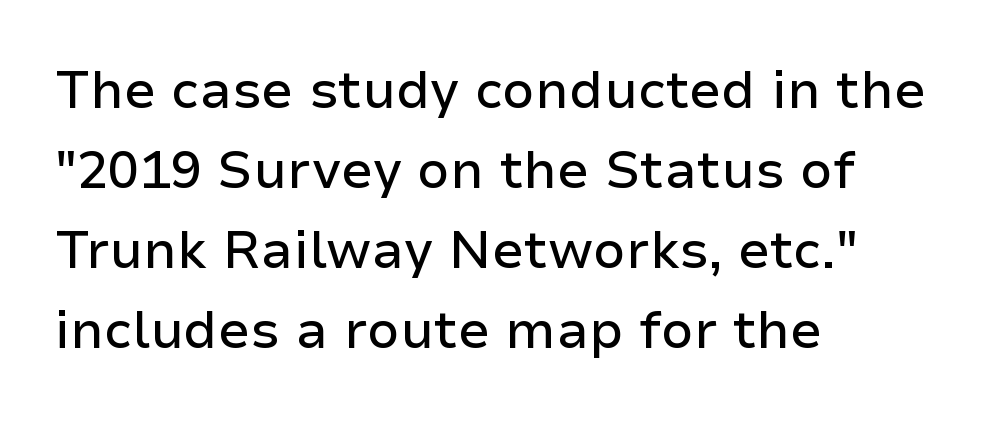
The letters sit at their default tracking, neither squeezed nor spread. Do the characters align in a grid? No, the font is proportional. Left-aligned paragraph, ragged on the right. Lines of text with bare space underneath. Observe the absence of serifs on each vertical stroke in this sample.
